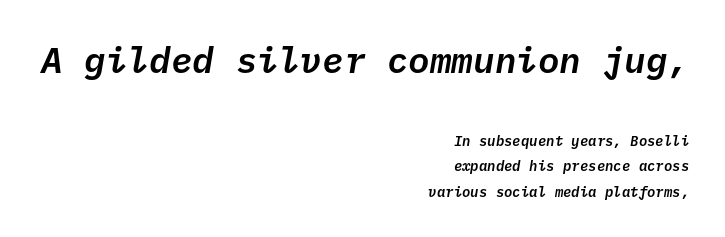
{"italic": "yes", "lean": "right", "slant_degrees": 10, "width": "normal", "stroke_contrast": "low", "x_height": "medium", "monospaced": "yes", "underline": "no", "align": "right", "line_spacing_ratio": 1.83, "letter_spacing": "normal", "letter_spacing_em": 0.0, "larger_block": "first", "size_ratio": 2.57, "glyph_px": 36}
